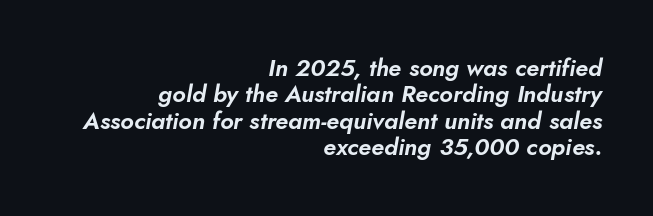
The image shows 24 px text type, italic (leaning right); set right-aligned, tight line spacing (1.1x), normal letter spacing, not underlined.
